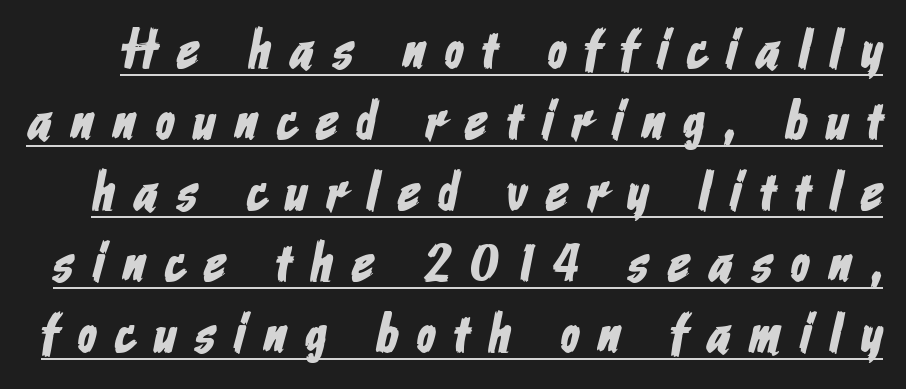
Characters follow at a spacing far wider than the type designer built in. The designer left line spacing at the default. Each letter keeps its own natural width here, so spacing adapts to shape. Honestly, the underline is the first thing you notice here. Is this a sans? Yes — the strokes have no serifs.
